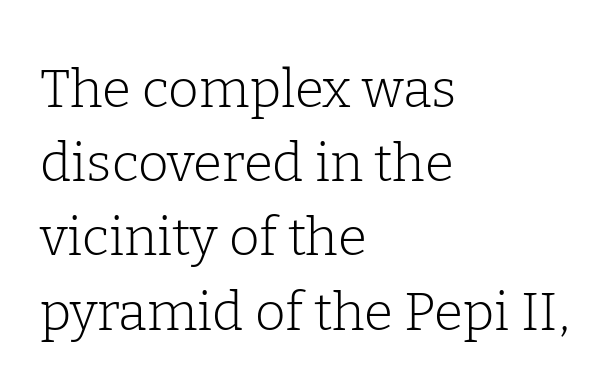
This reads as an unemphasized weight, regular at the heaviest. A normal amount of white space separates one row of letters from the next. A typesetter would call this proportional, since set widths differ per character. The setting favours the left margin, as ordinary paragraphs usually do. This sample uses an upright cut, with every glyph sitting square on the baseline.
